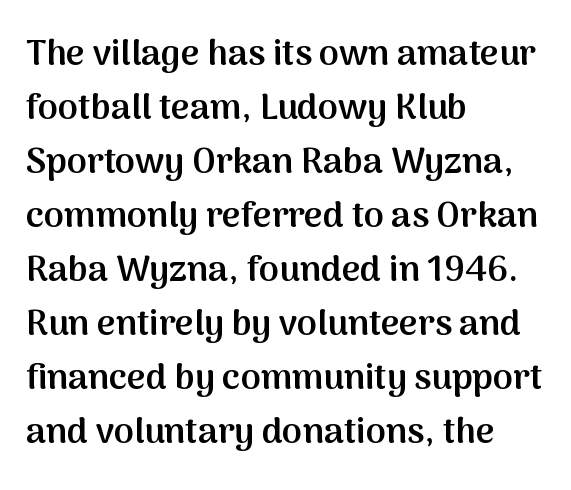
Q: Is the text bold? A: Semi-bold.
Q: Is the text italic (slanted)? A: No, it is upright.
Q: Is the typeface a serif or a sans-serif typeface? A: Sans-serif.
Q: Is the text underlined? A: No.
Q: How is the paragraph aligned? A: Left-aligned.
Q: Is the spacing between letters normal or unusually wide? A: Normal.
Q: Is the spacing between lines tight, normal or loose? A: Normal.
Q: Width (condensed, normal, or wide)? A: Normal.
Q: Stroke contrast? A: Medium.
Q: x-height? A: Medium.
Q: Monospaced? A: No.
